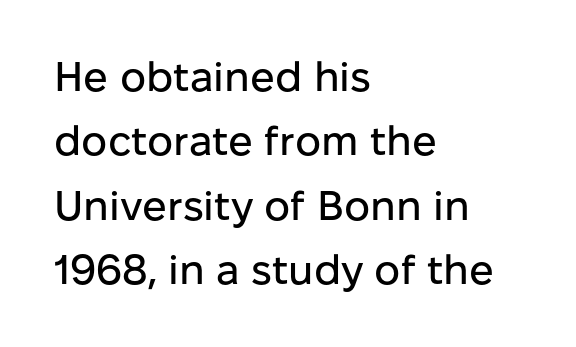
The image shows 41 px sans-serif type, upright; set left-aligned, normal line spacing (1.57x), normal letter spacing, not underlined; low stroke contrast and a medium x-height.
